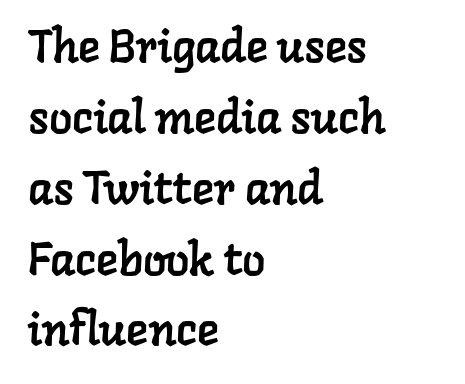
Any mark beneath the type? The region is blank. Observe the ordinary spacing: letters are neighbours, not strangers. A normal amount of white space separates one row of letters from the next. To sum up the face: it has serifs. Is this a fixed-width face? No — the glyphs have proportional, varying widths. These lines are set flush left with a ragged right edge.
